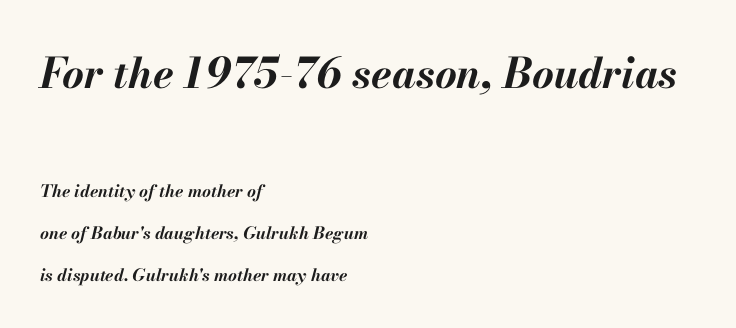
{"italic": "yes", "lean": "right", "slant_degrees": 13, "bold": "yes", "weight": "bold", "width": "normal", "stroke_contrast": "medium", "x_height": "small", "monospaced": "no", "underline": "no", "align": "left", "line_spacing": "loose", "line_spacing_ratio": 2.46, "letter_spacing": "normal", "letter_spacing_em": 0.0, "larger_block": "first", "size_ratio": 2.47, "glyph_px": 42}
